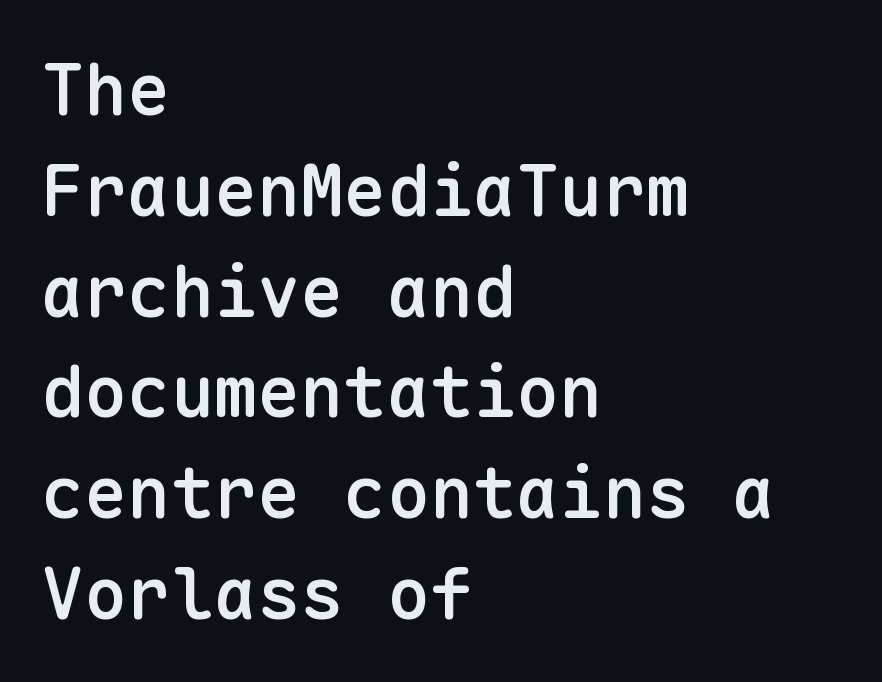
The leading is moderate, giving the passage an even texture. The typesetter chose a ragged-right arrangement here. Do the characters align in a grid? Yes, the font is monospaced. When letters stand straight like this, we call the style roman or upright. Look at the stroke-to-counter ratio: somewhat heavy, a semibold.
